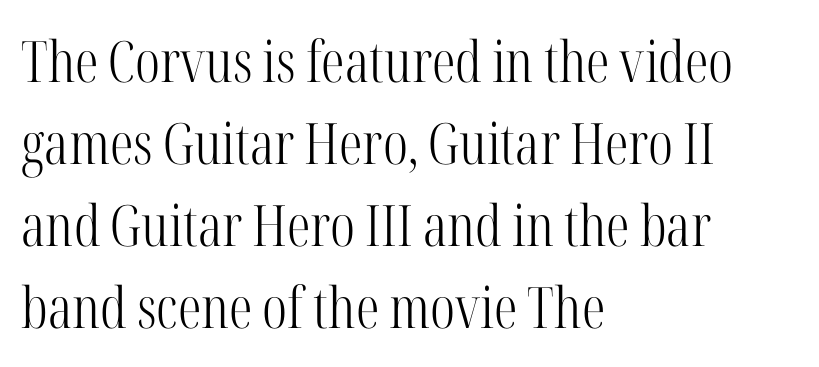
The font's upright variant was chosen for this text. The type is set solid horizontally, with unmodified tracking. The paragraph has a hard left edge and a soft right edge. Stems and bowls with no extra thickness — not bold. The passage shown stacks its lines at a standard gap. Glance below the letters and you will spot only blank space.
